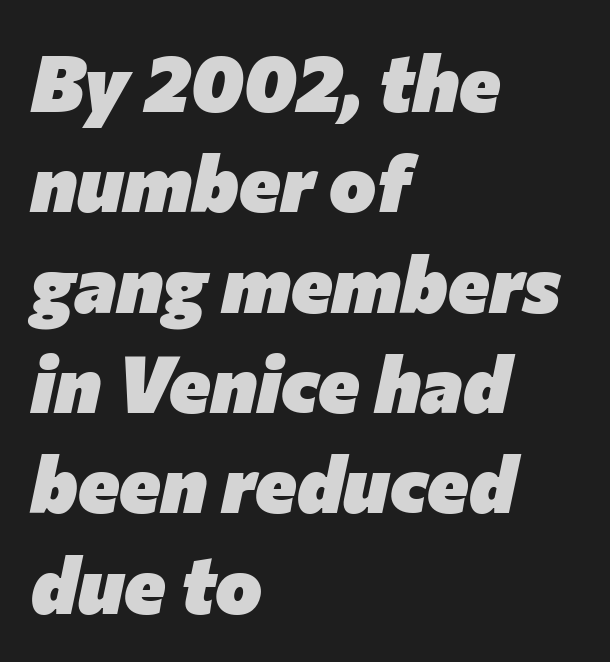
The image shows 79 px heavy type, italic (leaning right); set left-aligned, normal line spacing (1.27x), normal letter spacing, not underlined; low stroke contrast and a medium x-height.
